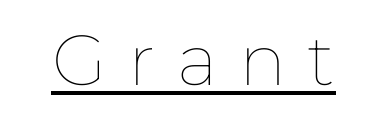
{"italic": "no", "bold": "no", "weight": "thin", "width": "normal", "stroke_contrast": "low", "x_height": "medium", "monospaced": "no", "underline": "yes", "letter_spacing": "wide", "letter_spacing_em": 0.3, "glyph_px": 71}
